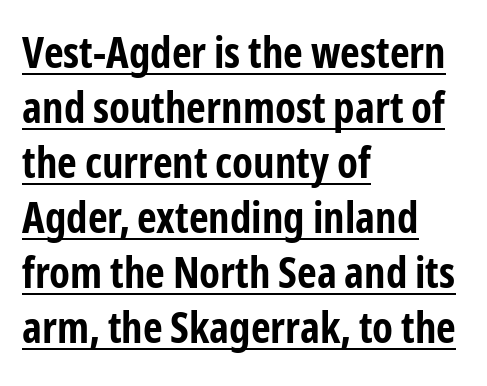
The image shows 43 px bold, condensed sans-serif type, upright; set left-aligned, normal line spacing (1.28x), normal letter spacing, underlined; low stroke contrast and a medium x-height.
